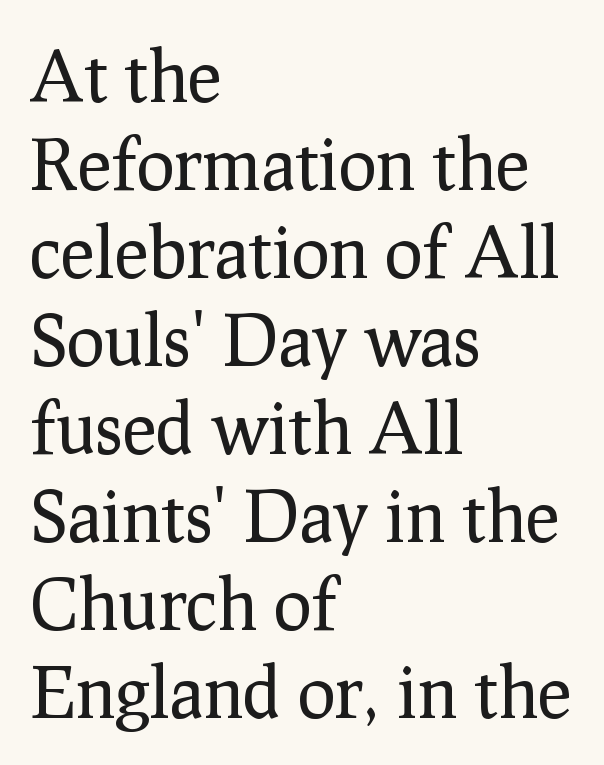
Q: Is the text bold? A: No.
Q: Is the text italic (slanted)? A: No, it is upright.
Q: Is the typeface a serif or a sans-serif typeface? A: Serif.
Q: Is the text underlined? A: No.
Q: How is the paragraph aligned? A: Left-aligned.
Q: Is the spacing between letters normal or unusually wide? A: Normal.
Q: Width (condensed, normal, or wide)? A: Normal.
Q: Stroke contrast? A: Low.
Q: x-height? A: Medium.
Q: Monospaced? A: No.
